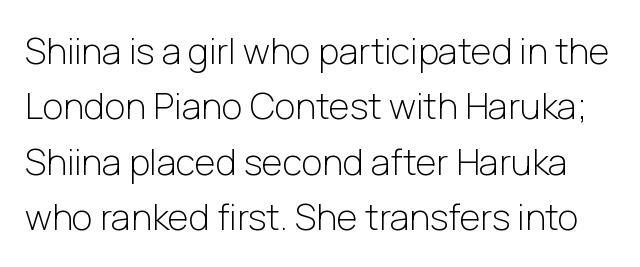
Q: Is the text bold? A: No.
Q: Is the text italic (slanted)? A: No, it is upright.
Q: Is the typeface a serif or a sans-serif typeface? A: Sans-serif.
Q: Is the text underlined? A: No.
Q: Is the spacing between letters normal or unusually wide? A: Normal.
Q: Is the spacing between lines tight, normal or loose? A: Normal.
Q: Width (condensed, normal, or wide)? A: Normal.
Q: Stroke contrast? A: Low.
Q: x-height? A: Medium.
Q: Monospaced? A: No.
